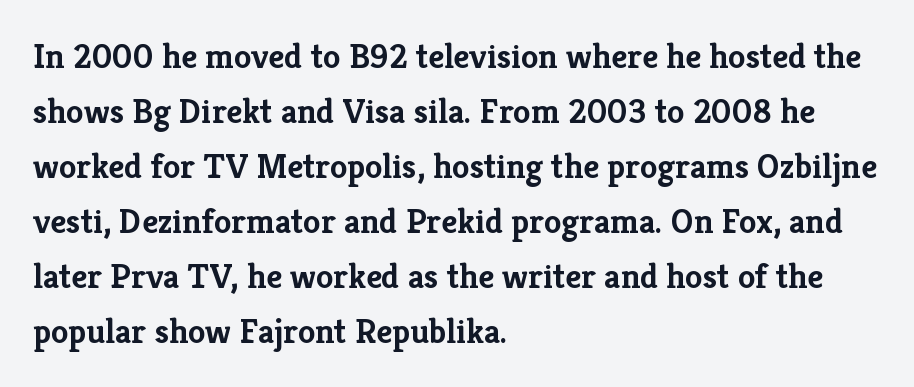
The image shows 35 px semibold serif type, upright; set left-aligned, normal line spacing (1.57x), normal letter spacing, not underlined; low stroke contrast and a medium x-height.
